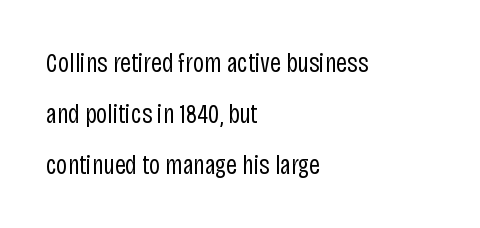
Weight: regular or lighter. Vertical strokes here are truly vertical. Standard letterfit; no display-style spreading of the glyphs. Glance below the letters and you will spot only blank space.
